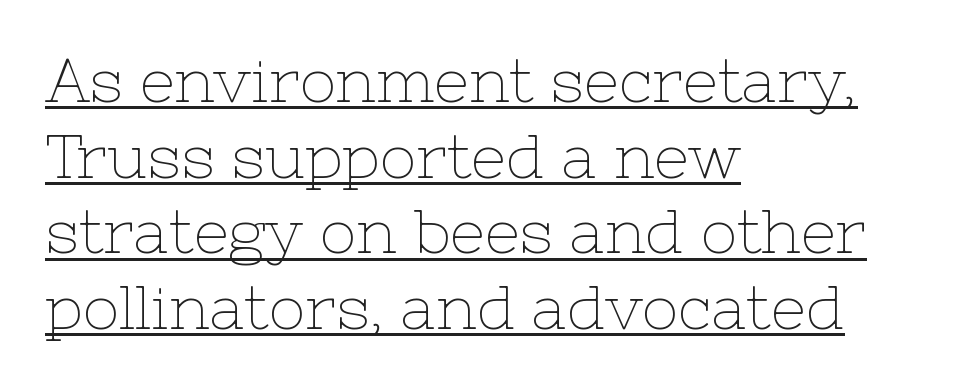
{"serif": "yes", "italic": "no", "bold": "no", "weight": "thin", "width": "normal", "stroke_contrast": "low", "x_height": "medium", "monospaced": "no", "underline": "yes", "align": "left", "line_spacing_ratio": 1.24, "letter_spacing": "normal", "letter_spacing_em": 0.0, "glyph_px": 61}
